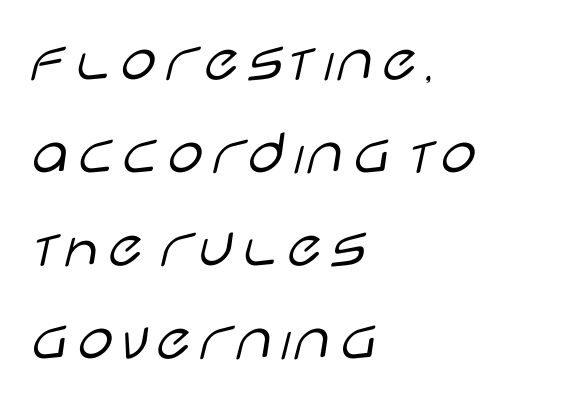
The image shows 65 px light, wide sans-serif type; set left-aligned, normal line spacing (1.43x), normal letter spacing, not underlined; low stroke contrast and a large x-height.
